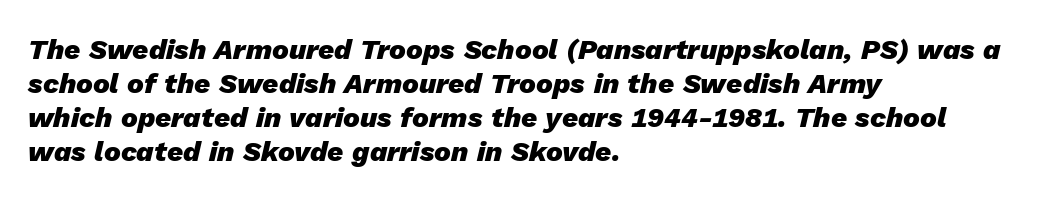
Q: Is the text bold? A: Yes.
Q: Is the text italic (slanted)? A: Yes, it leans right by about 13 degrees.
Q: Is the text underlined? A: No.
Q: How is the paragraph aligned? A: Left-aligned.
Q: Is the spacing between letters normal or unusually wide? A: Normal.
Q: Width (condensed, normal, or wide)? A: Normal.
Q: Stroke contrast? A: Low.
Q: x-height? A: Medium.
Q: Monospaced? A: No.
